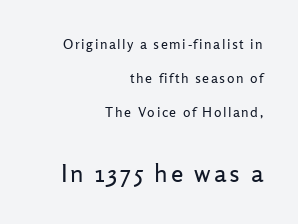
Q: Is the text bold? A: No.
Q: Is the text italic (slanted)? A: No, it is upright.
Q: Is the text underlined? A: No.
Q: How is the paragraph aligned? A: Right-aligned.
Q: Is the spacing between lines tight, normal or loose? A: Loose.
Q: Which block of text is set in a larger size, the first (top) or the second (bottom)? A: The second (bottom) one.
